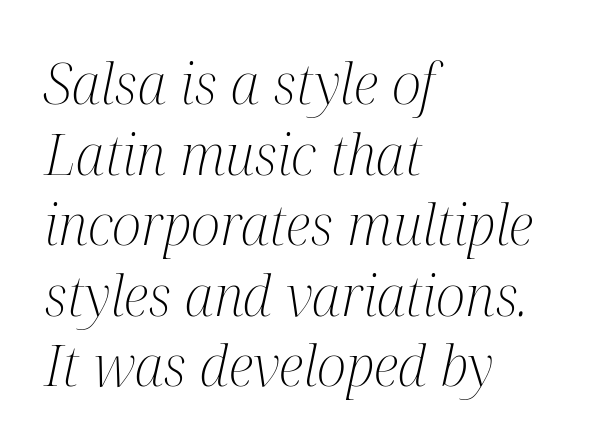
Would a proofreader flag this as italicized? Yes. Layout note: lines flush left. Quick note: interline space is typical. Do the characters align in a grid? No, the font is proportional. The space directly below the letters is spotless. A light-to-regular cut is what we see here.
